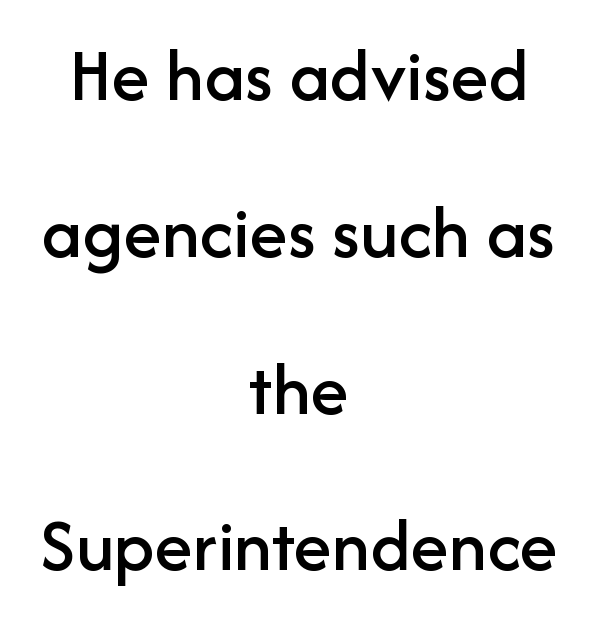
{"serif": "no", "italic": "no", "width": "normal", "stroke_contrast": "low", "x_height": "medium", "monospaced": "no", "underline": "no", "align": "center", "line_spacing": "loose", "line_spacing_ratio": 2.01, "letter_spacing": "normal", "letter_spacing_em": 0.0, "glyph_px": 78}
